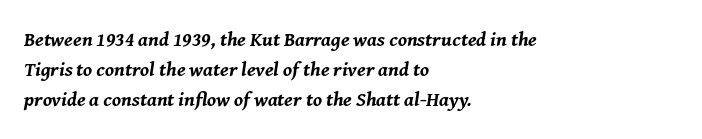
Leading matches the norm, producing a regular column. Inter-character spacing is left at the font's built-in metrics. The passage shown leans; its letterforms are oblique. Underlining? Definitely not there. You'd pick this weight for a headline — it's a proper bold.
